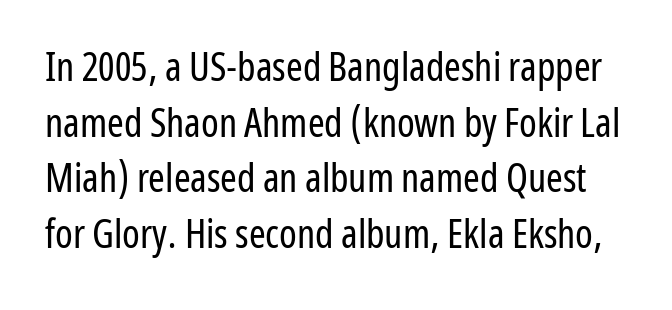
Q: Is the text bold? A: No.
Q: Is the text italic (slanted)? A: No, it is upright.
Q: Is the typeface a serif or a sans-serif typeface? A: Sans-serif.
Q: Is the text underlined? A: No.
Q: Is the spacing between letters normal or unusually wide? A: Normal.
Q: Is the spacing between lines tight, normal or loose? A: Normal.
Q: Width (condensed, normal, or wide)? A: Condensed.
Q: Stroke contrast? A: Low.
Q: x-height? A: Medium.
Q: Monospaced? A: No.
